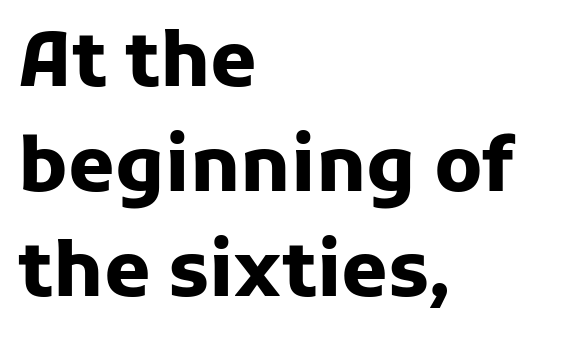
The image shows 75 px heavy sans-serif type, upright; set left-aligned, normal line spacing (1.4x), normal letter spacing, not underlined; low stroke contrast and a medium x-height.
